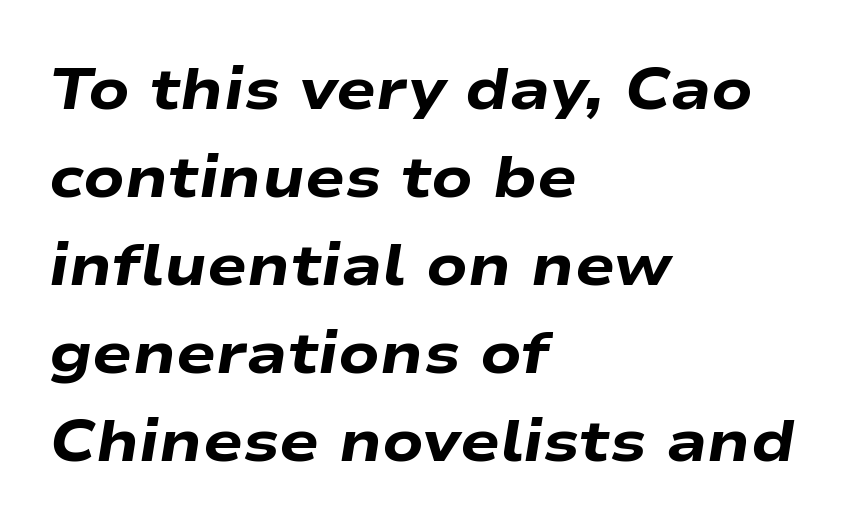
The image shows 59 px heavy, wide type, italic (leaning right); set left-aligned, normal line spacing (1.49x), normal letter spacing, not underlined; low stroke contrast and a medium x-height.
